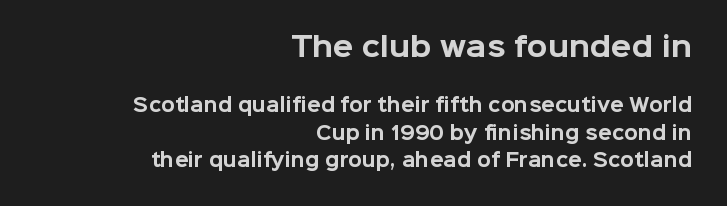
{"italic": "no", "bold": "yes", "underline": "no", "align": "right", "line_spacing": "normal", "line_spacing_ratio": 1.51, "letter_spacing": "normal", "letter_spacing_em": 0.0, "larger_block": "first", "size_ratio": 1.5, "glyph_px": 27}
